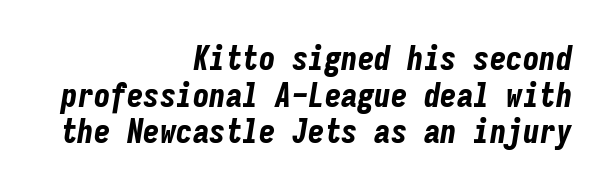
The image shows 33 px bold, condensed type, italic (leaning right), monospaced; set right-aligned, tight line spacing (1.11x), normal letter spacing, not underlined; low stroke contrast and a medium x-height.
